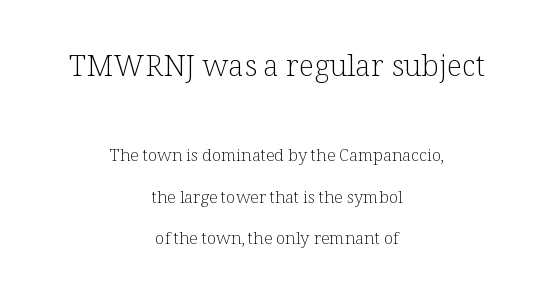
Q: Is the text bold? A: No.
Q: Is the text italic (slanted)? A: No, it is upright.
Q: Is the typeface a serif or a sans-serif typeface? A: Serif.
Q: Is the text underlined? A: No.
Q: How is the paragraph aligned? A: Centered.
Q: Is the spacing between letters normal or unusually wide? A: Normal.
Q: Is the spacing between lines tight, normal or loose? A: Loose.
Q: Which block of text is set in a larger size, the first (top) or the second (bottom)? A: The first (top) one.
Q: Width (condensed, normal, or wide)? A: Normal.
Q: Stroke contrast? A: Low.
Q: x-height? A: Medium.
Q: Monospaced? A: No.
